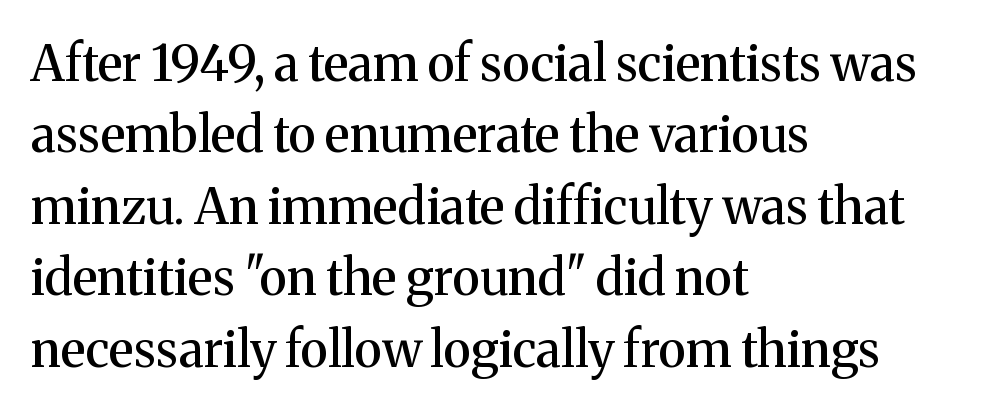
Q: Is the text italic (slanted)? A: No, it is upright.
Q: Is the typeface a serif or a sans-serif typeface? A: Serif.
Q: Is the text underlined? A: No.
Q: How is the paragraph aligned? A: Left-aligned.
Q: Is the spacing between letters normal or unusually wide? A: Normal.
Q: Is the spacing between lines tight, normal or loose? A: Normal.
Q: Width (condensed, normal, or wide)? A: Normal.
Q: Stroke contrast? A: Medium.
Q: x-height? A: Medium.
Q: Monospaced? A: No.
